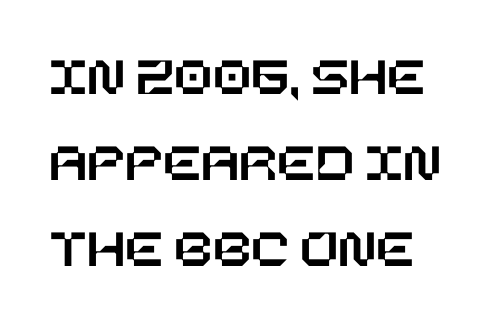
These lines sit exactly where default settings would place them. The passage shown is not underscored anywhere. The specimen reads as upright at a glance. The face used here is rendered with its standard letterfit.
